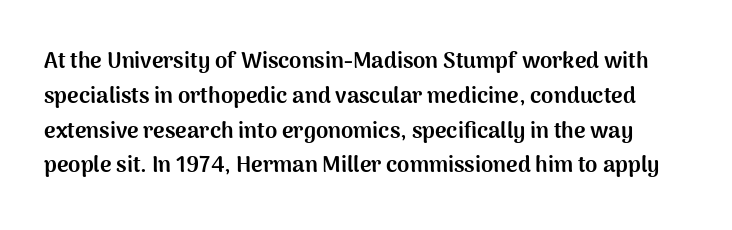
The image shows 22 px bold type, upright; set normal line spacing (1.58x), normal letter spacing, not underlined.
